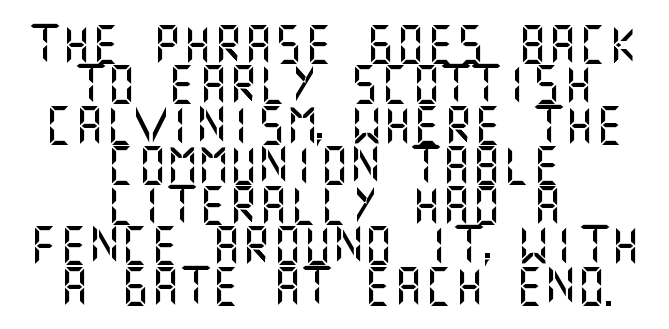
No feet cap the strokes, marking this as sans-serif type. The block of text is dense from top to bottom, with scant space between rows. Is there any slant? The stems are plumb. Between one letter and the next there's only the usual sliver of space.
